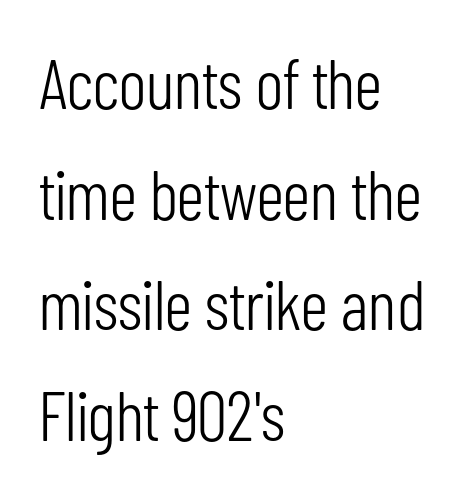
{"serif": "no", "italic": "no", "bold": "no", "weight": "light", "width": "condensed", "stroke_contrast": "low", "x_height": "medium", "monospaced": "no", "underline": "no", "align": "left", "line_spacing": "normal", "line_spacing_ratio": 1.58, "letter_spacing": "normal", "letter_spacing_em": 0.0, "glyph_px": 70}
